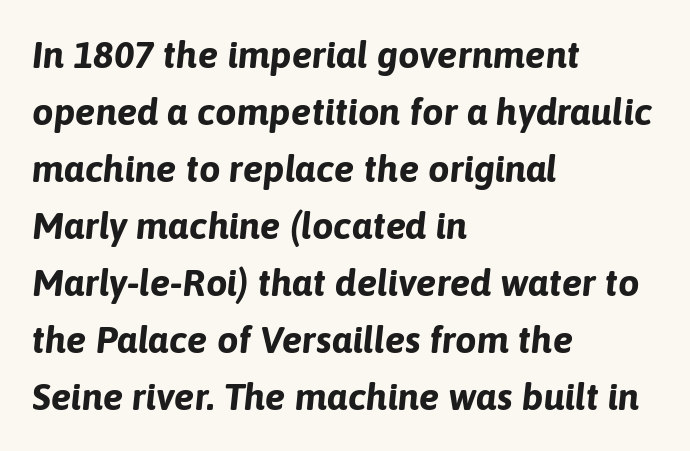
The image shows 38 px bold type, italic (leaning right); set left-aligned, normal line spacing (1.5x), normal letter spacing, not underlined; low stroke contrast and a medium x-height.
